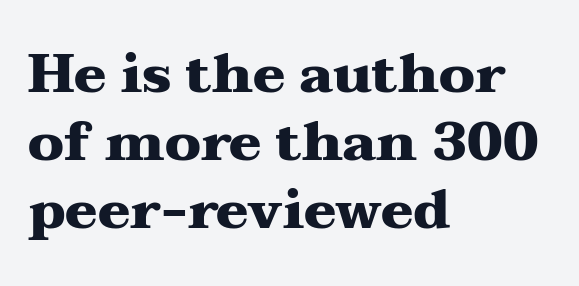
The image shows 54 px heavy, wide serif type, upright; set left-aligned, normal line spacing (1.26x), normal letter spacing, not underlined; medium stroke contrast and a medium x-height.
